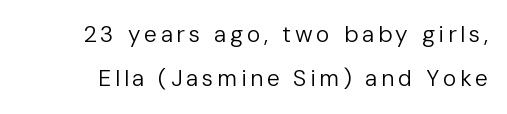
The rendering uses a large line-height, opening up the rows. This is roman type, the default non-slanted kind. Type without underlining. No letter is thick-stroked: the sample isn't bold.
